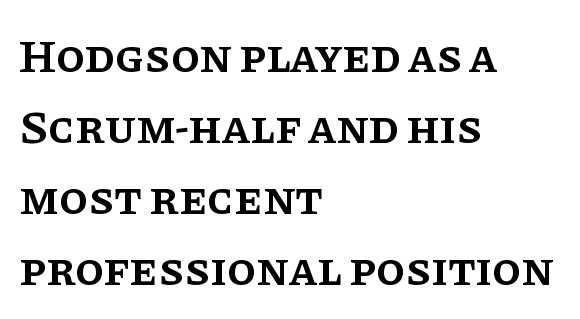
This is moderately heavy type, rendered in semibold. Look at the bottom of the vertical strokes: they flare into serifs here. Beneath every word, the page is bare. Is the letter spacing exaggerated? No — it looks like the ordinary default. The rendering uses natural spacing where letterforms have individual widths.
